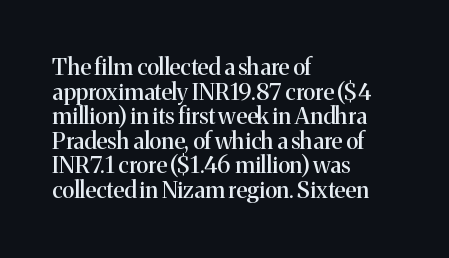
Q: Is the text italic (slanted)? A: No, it is upright.
Q: Is the text underlined? A: No.
Q: How is the paragraph aligned? A: Left-aligned.
Q: Is the spacing between letters normal or unusually wide? A: Normal.
Q: Is the spacing between lines tight, normal or loose? A: Tight.
